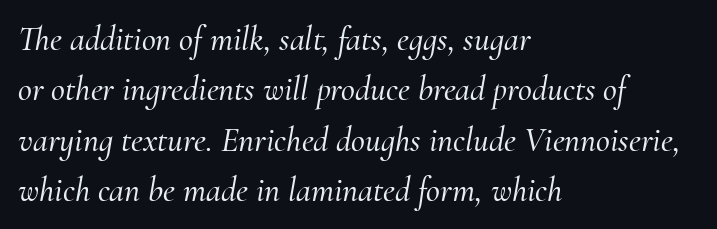
The image shows 34 px serif type, italic (leaning right); set left-aligned, normal line spacing (1.48x), normal letter spacing, not underlined; medium stroke contrast and a small x-height.
